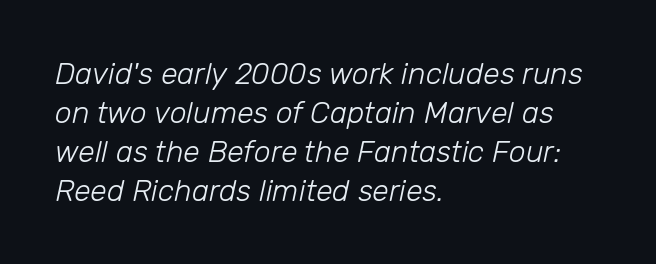
Q: Is the text bold? A: No.
Q: Is the text italic (slanted)? A: Yes, it leans right by about 12 degrees.
Q: Is the text underlined? A: No.
Q: How is the paragraph aligned? A: Left-aligned.
Q: Is the spacing between letters normal or unusually wide? A: Normal.
Q: Is the spacing between lines tight, normal or loose? A: Normal.
Q: Width (condensed, normal, or wide)? A: Normal.
Q: Stroke contrast? A: Low.
Q: x-height? A: Medium.
Q: Monospaced? A: No.
